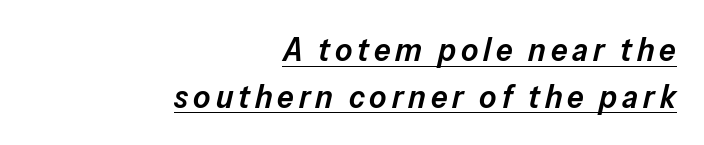
Q: Is the text bold? A: Semi-bold.
Q: Is the text italic (slanted)? A: Yes, it leans right by about 13 degrees.
Q: Is the text underlined? A: Yes.
Q: How is the paragraph aligned? A: Right-aligned.
Q: Is the spacing between lines tight, normal or loose? A: Normal.
Q: Width (condensed, normal, or wide)? A: Normal.
Q: Stroke contrast? A: Low.
Q: x-height? A: Medium.
Q: Monospaced? A: No.
